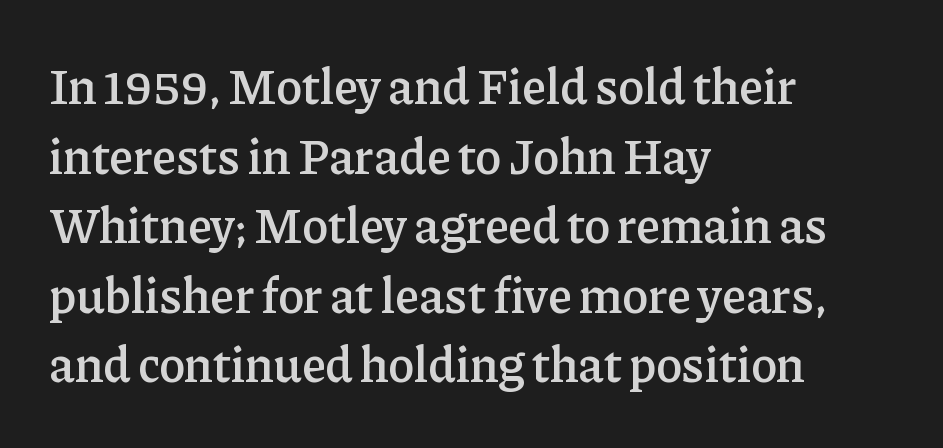
Q: Is the text bold? A: Semi-bold.
Q: Is the text italic (slanted)? A: No, it is upright.
Q: Is the typeface a serif or a sans-serif typeface? A: Serif.
Q: Is the text underlined? A: No.
Q: How is the paragraph aligned? A: Left-aligned.
Q: Is the spacing between letters normal or unusually wide? A: Normal.
Q: Is the spacing between lines tight, normal or loose? A: Normal.
Q: Width (condensed, normal, or wide)? A: Normal.
Q: Stroke contrast? A: Low.
Q: x-height? A: Medium.
Q: Monospaced? A: No.
